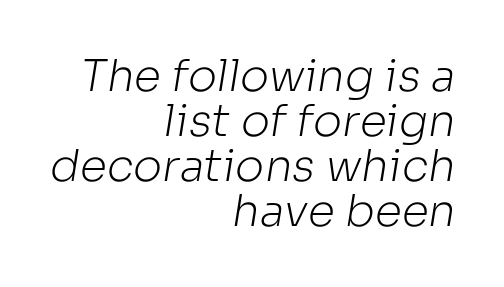
Q: Is the text bold? A: No.
Q: Is the typeface a serif or a sans-serif typeface? A: Sans-serif.
Q: Is the text underlined? A: No.
Q: How is the paragraph aligned? A: Right-aligned.
Q: Is the spacing between letters normal or unusually wide? A: Normal.
Q: Is the spacing between lines tight, normal or loose? A: Tight.
Q: Width (condensed, normal, or wide)? A: Normal.
Q: Stroke contrast? A: Low.
Q: x-height? A: Medium.
Q: Monospaced? A: No.
